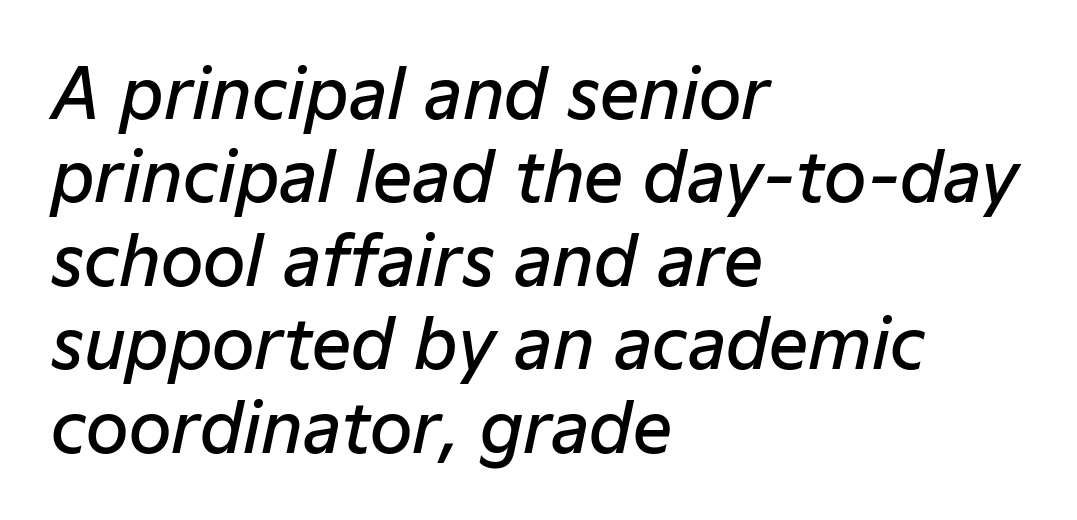
The typesetter chose a ragged-right arrangement here. Spacing between characters is what you'd get straight out of the box. Set as a demibold, roughly 600 on the weight scale. This sample has the flowing, uneven cadence of proportional lettering. The space directly below the letters is spotless. Rendered with sloped, italic letterforms.
